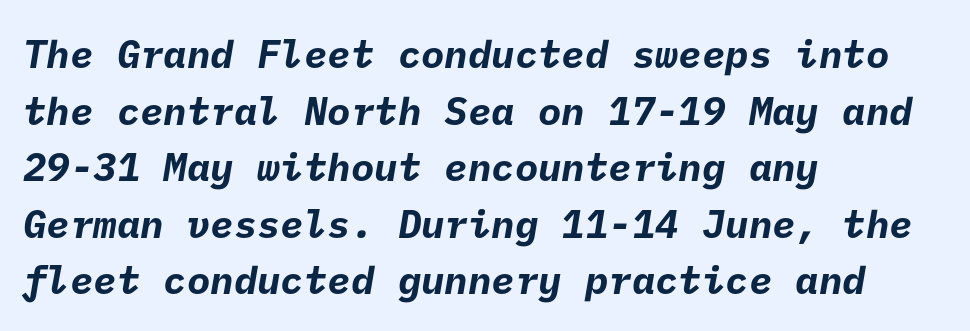
Q: Is the text bold? A: Yes.
Q: Is the typeface a serif or a sans-serif typeface? A: Sans-serif.
Q: Is the text underlined? A: No.
Q: How is the paragraph aligned? A: Left-aligned.
Q: Is the spacing between letters normal or unusually wide? A: Normal.
Q: Is the spacing between lines tight, normal or loose? A: Normal.
Q: Width (condensed, normal, or wide)? A: Normal.
Q: Stroke contrast? A: Low.
Q: x-height? A: Medium.
